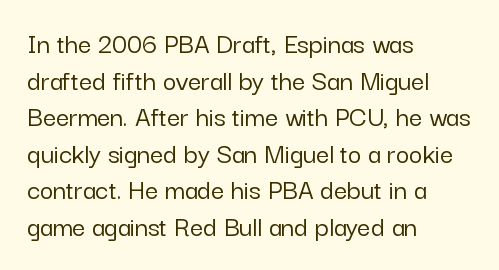
Q: Is the text italic (slanted)? A: No, it is upright.
Q: Is the typeface a serif or a sans-serif typeface? A: Sans-serif.
Q: Is the text underlined? A: No.
Q: How is the paragraph aligned? A: Left-aligned.
Q: Is the spacing between letters normal or unusually wide? A: Normal.
Q: Is the spacing between lines tight, normal or loose? A: Normal.
Q: Width (condensed, normal, or wide)? A: Normal.
Q: Stroke contrast? A: Low.
Q: x-height? A: Medium.
Q: Monospaced? A: No.
